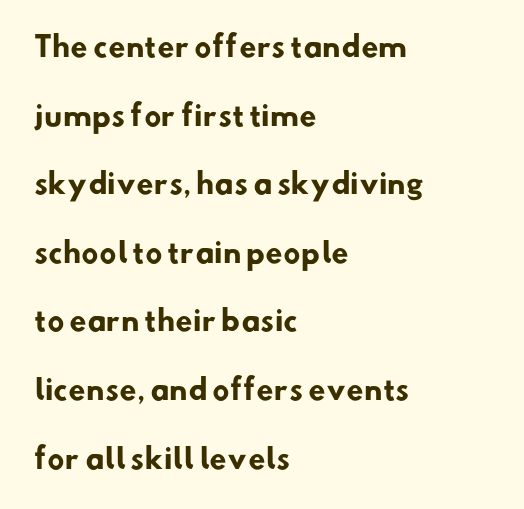
Visually the block forms a straight wall on the left and a jagged coastline on the right. Regarding serifs, this sample does without them. Each glyph is drawn with heavy, bold strokes. Decoration check: the copy has no underline. Do the characters align in a grid? No, the font is proportional. Does the leading feel generous? Absolutely, it's lavish.
